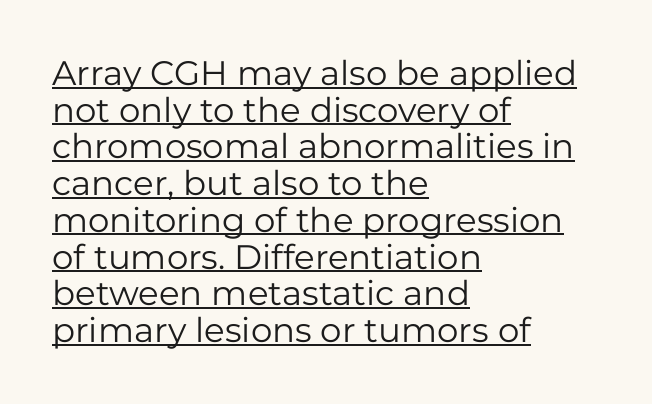
{"serif": "no", "italic": "no", "bold": "no", "weight": "regular", "width": "normal", "stroke_contrast": "low", "x_height": "medium", "monospaced": "no", "underline": "yes", "align": "left", "line_spacing": "tight", "line_spacing_ratio": 1.08, "letter_spacing": "normal", "letter_spacing_em": 0.0, "glyph_px": 34}
